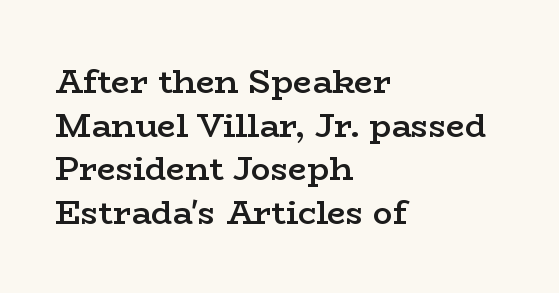
The image shows 33 px semibold, wide serif type, upright; set left-aligned, normal line spacing (1.32x), normal letter spacing, not underlined; low stroke contrast and a medium x-height.
